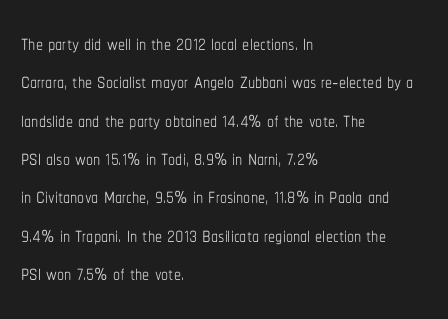
Q: Is the text bold? A: No.
Q: Is the text italic (slanted)? A: No, it is upright.
Q: Is the text underlined? A: No.
Q: How is the paragraph aligned? A: Left-aligned.
Q: Is the spacing between letters normal or unusually wide? A: Normal.
Q: Is the spacing between lines tight, normal or loose? A: Normal.
Q: Width (condensed, normal, or wide)? A: Condensed.
Q: Stroke contrast? A: Low.
Q: x-height? A: Medium.
Q: Monospaced? A: No.
